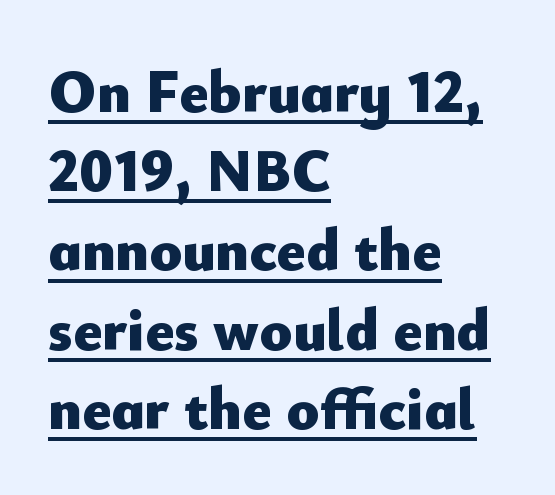
The image shows 60 px heavy sans-serif type, upright; set left-aligned, normal line spacing (1.32x), normal letter spacing, underlined; low stroke contrast and a small x-height.
